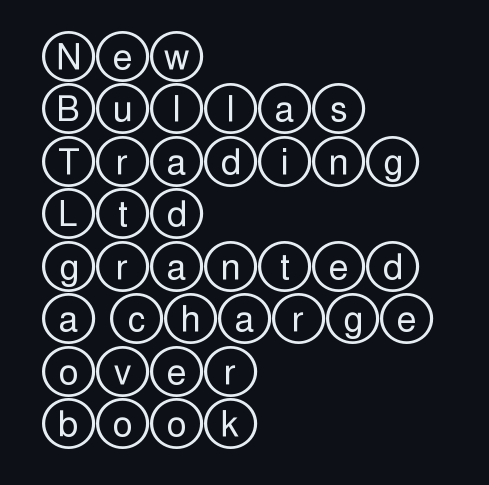
Interline gaps are of average width in this sample. Is the letter spacing exaggerated? No — it looks like the ordinary default. Notice how the passage keeps a crisp vertical edge on the left only. The foot of each line stays bare and open.
